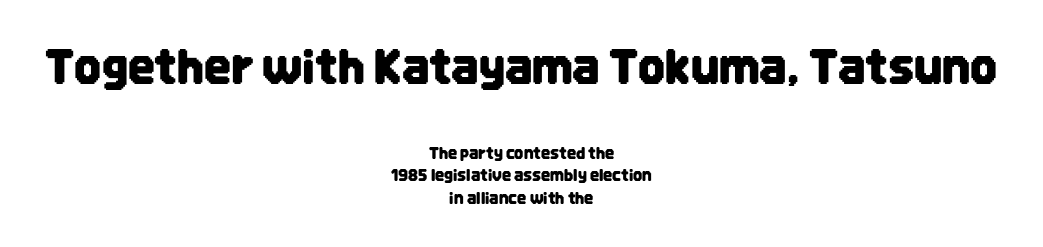
Each letter keeps its own natural width here, so spacing adapts to shape. These lines are composed in type without serifs. Students, observe: this is what conventionally led text looks like. The letters stand straight up with perfectly vertical stems.
